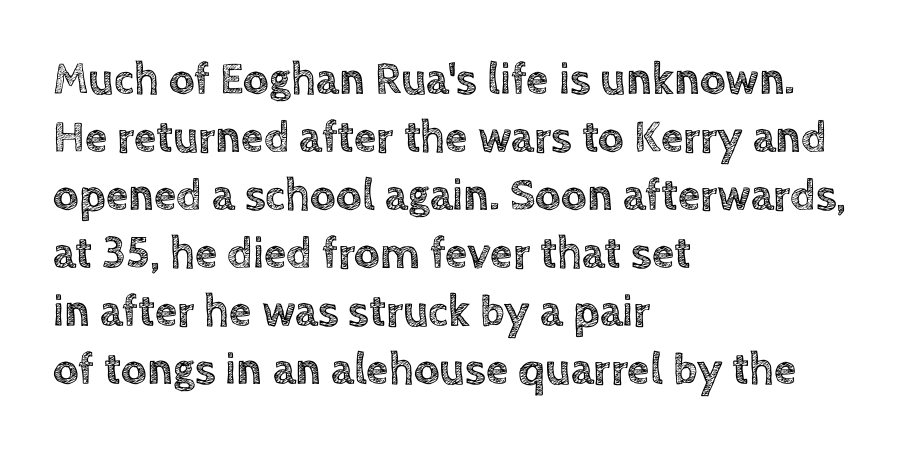
Posture: vertical. You could call the tracking neutral — neither tight nor loose. The passage shown is typed in a proportional face where columns would drift. Successive baselines arrive at the customary interval.
